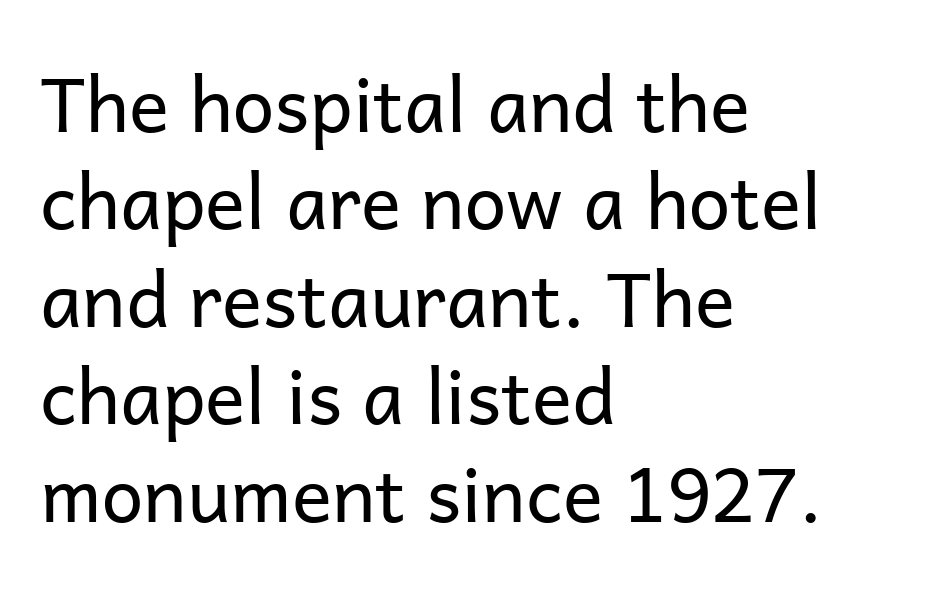
Q: Is the text bold? A: No.
Q: Is the text italic (slanted)? A: No, it is upright.
Q: Is the typeface a serif or a sans-serif typeface? A: Sans-serif.
Q: Is the text underlined? A: No.
Q: How is the paragraph aligned? A: Left-aligned.
Q: Is the spacing between letters normal or unusually wide? A: Normal.
Q: Is the spacing between lines tight, normal or loose? A: Normal.
Q: Width (condensed, normal, or wide)? A: Normal.
Q: Stroke contrast? A: Low.
Q: x-height? A: Medium.
Q: Monospaced? A: No.
